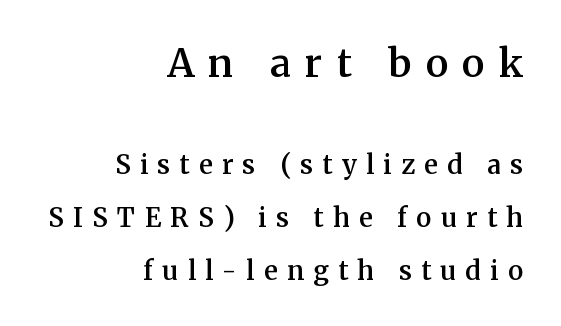
The characters look somewhat weighty, a semibold short of true bold. Is there much room between lines? Yes — plenty of vertical air separates them. The rendering shrinks the type as you move from the upper chunk to the lower. The passage shown is typed in a proportional face where columns would drift. The line texture is sparse and dotted thanks to wide tracking.
